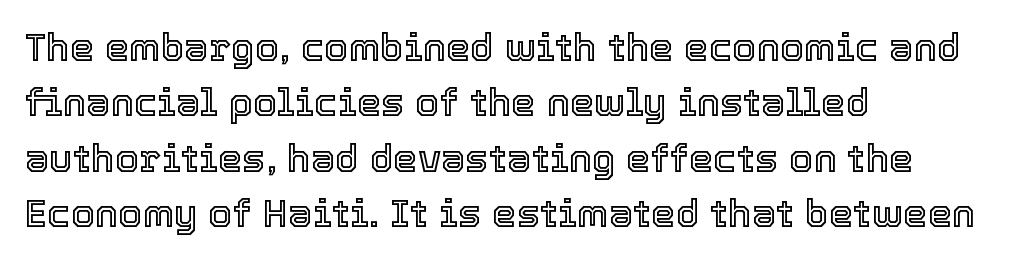
Notice how the stems are strictly vertical — no italics here. Quick note: interline space is typical. The rendering anchors every line to the left-hand side. The tracking reads as untouched default to a designer's eye. The rendering uses natural spacing where letterforms have individual widths. The space beneath each line is pristine and unruled.
